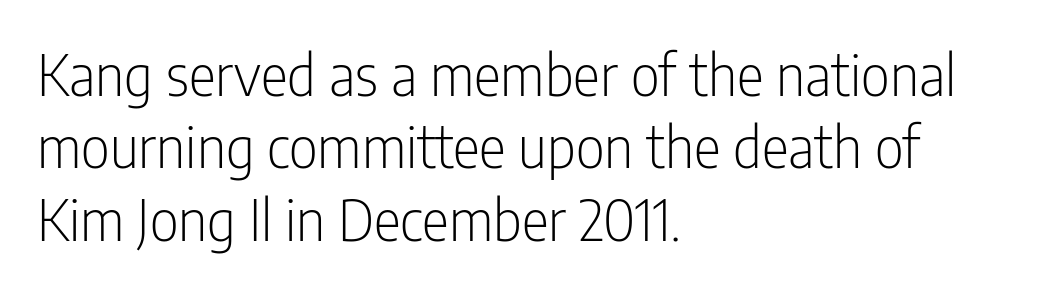
{"serif": "no", "italic": "no", "bold": "no", "weight": "light", "width": "condensed", "stroke_contrast": "low", "x_height": "medium", "monospaced": "no", "underline": "no", "align": "left", "line_spacing": "normal", "line_spacing_ratio": 1.27, "letter_spacing": "normal", "letter_spacing_em": 0.0, "glyph_px": 57}
